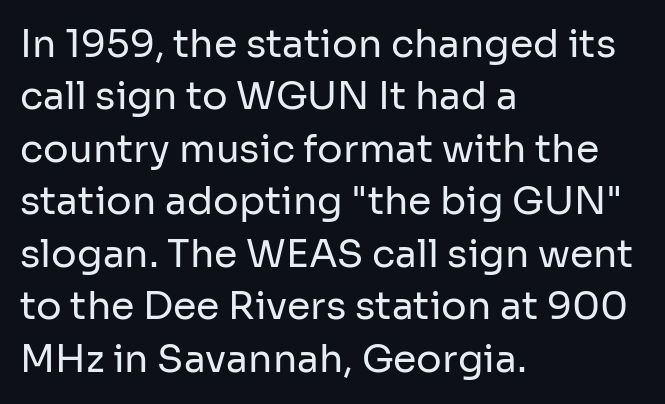
Grotesque or geometric, the face here clearly has no serifs. This sample has the flowing, uneven cadence of proportional lettering. The line texture is even and compact thanks to regular tracking. The space between consecutive lines is moderate. The text block is weighted toward the left margin, trailing off unevenly rightward. The letterforms sit at book weight or below.
